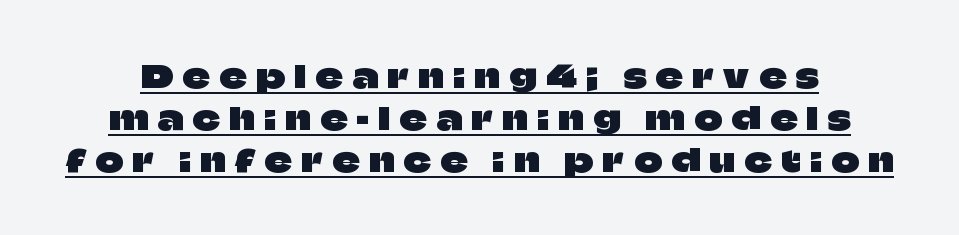
{"serif": "no", "italic": "no", "width": "normal", "stroke_contrast": "low", "x_height": "large", "monospaced": "no", "underline": "yes", "line_spacing": "normal", "line_spacing_ratio": 1.4, "letter_spacing": "wide", "letter_spacing_em": 0.32, "glyph_px": 30}
